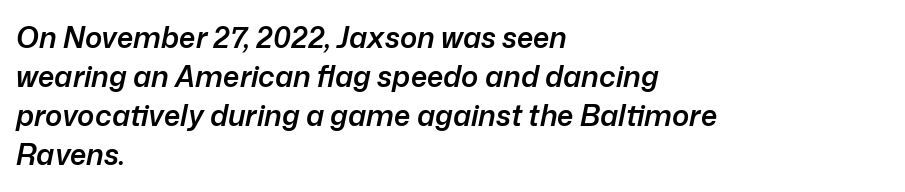
Stems and bowls a touch heavier than normal — semibold. Compared with typical body copy, the letter spacing here is the same. The passage shown is typed in a proportional face where columns would drift. The rows are spaced the way most documents space them. The paragraph shown leans on its left margin.
